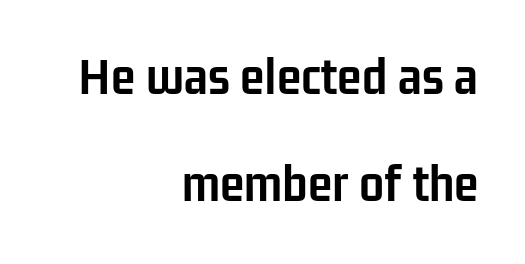
{"serif": "no", "italic": "no", "bold": "yes", "weight": "semibold", "width": "condensed", "stroke_contrast": "low", "x_height": "medium", "monospaced": "no", "underline": "no", "align": "right", "line_spacing": "loose", "line_spacing_ratio": 1.91, "letter_spacing": "normal", "letter_spacing_em": 0.0, "glyph_px": 56}
